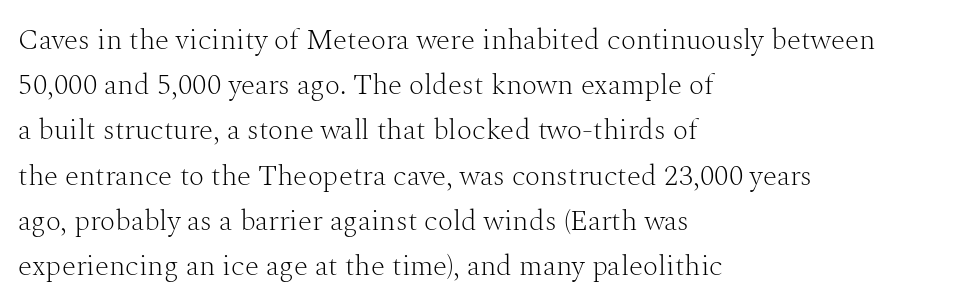
Q: Is the text bold? A: No.
Q: Is the text italic (slanted)? A: No, it is upright.
Q: Is the typeface a serif or a sans-serif typeface? A: Serif.
Q: Is the text underlined? A: No.
Q: How is the paragraph aligned? A: Left-aligned.
Q: Is the spacing between letters normal or unusually wide? A: Normal.
Q: Is the spacing between lines tight, normal or loose? A: Normal.
Q: Width (condensed, normal, or wide)? A: Normal.
Q: Stroke contrast? A: Medium.
Q: x-height? A: Medium.
Q: Monospaced? A: No.
